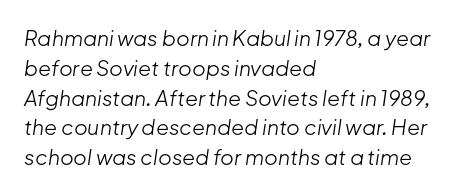
A classic flush-left, rag-right setting is used for this passage. The passage shown is not bold in any degree. Descenders are the only things crossing below the line. Yep, that's italic — everything's leaning. One glance says typical: line gaps are just what's usual.
